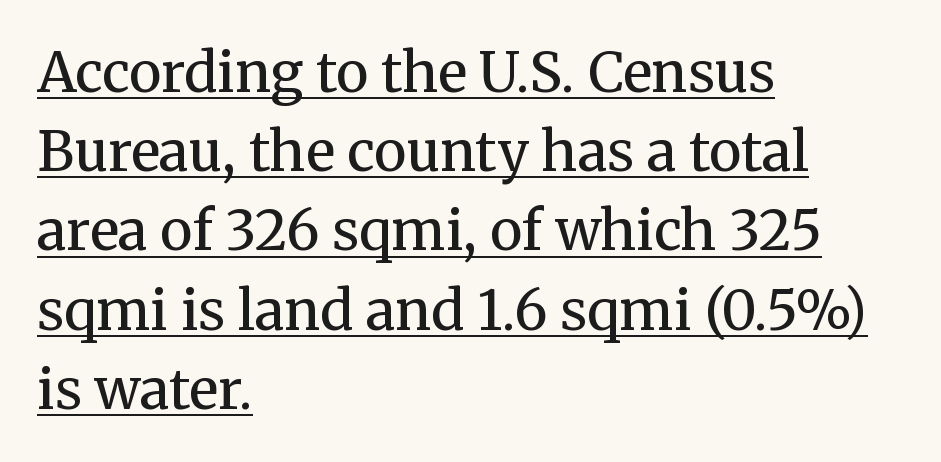
The image shows 55 px regular-weight serif type, upright; set left-aligned, normal line spacing (1.44x), normal letter spacing, underlined; medium stroke contrast and a medium x-height.
